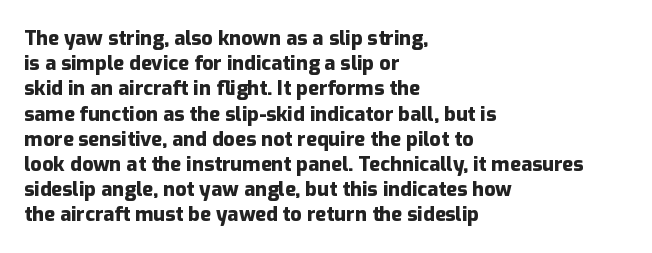
Q: Is the text bold? A: Yes.
Q: Is the text italic (slanted)? A: No, it is upright.
Q: Is the text underlined? A: No.
Q: How is the paragraph aligned? A: Left-aligned.
Q: Is the spacing between letters normal or unusually wide? A: Normal.
Q: Is the spacing between lines tight, normal or loose? A: Normal.
